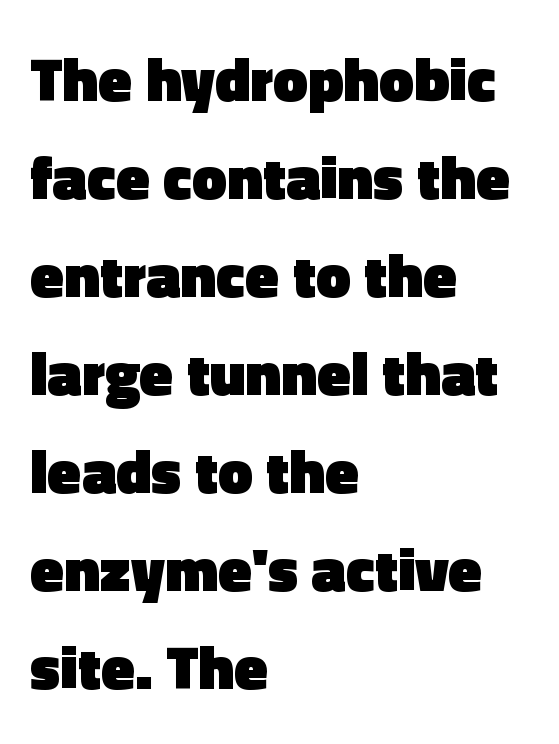
Q: Is the text bold? A: Yes.
Q: Is the text italic (slanted)? A: No, it is upright.
Q: Is the typeface a serif or a sans-serif typeface? A: Sans-serif.
Q: Is the text underlined? A: No.
Q: How is the paragraph aligned? A: Left-aligned.
Q: Is the spacing between letters normal or unusually wide? A: Normal.
Q: Is the spacing between lines tight, normal or loose? A: Normal.
Q: Width (condensed, normal, or wide)? A: Normal.
Q: x-height? A: Medium.
Q: Monospaced? A: No.
